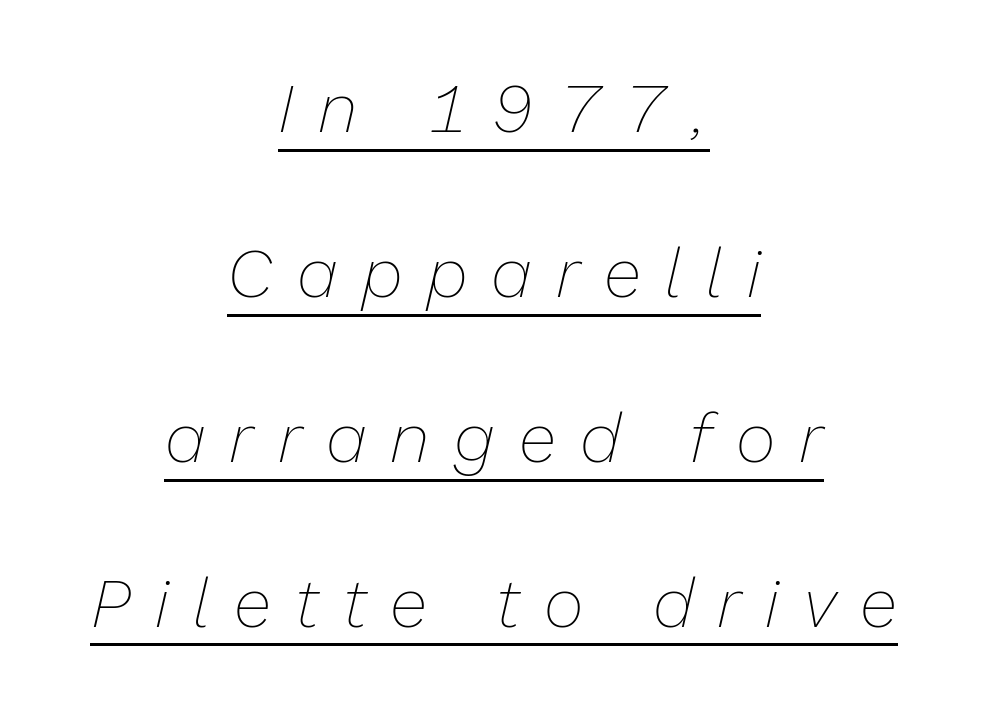
Q: Is the text bold? A: No.
Q: Is the text italic (slanted)? A: Yes, it leans right by about 13 degrees.
Q: Is the text underlined? A: Yes.
Q: How is the paragraph aligned? A: Centered.
Q: Is the spacing between letters normal or unusually wide? A: Unusually wide.
Q: Is the spacing between lines tight, normal or loose? A: Loose.
Q: Width (condensed, normal, or wide)? A: Normal.
Q: Stroke contrast? A: Low.
Q: x-height? A: Medium.
Q: Monospaced? A: No.
